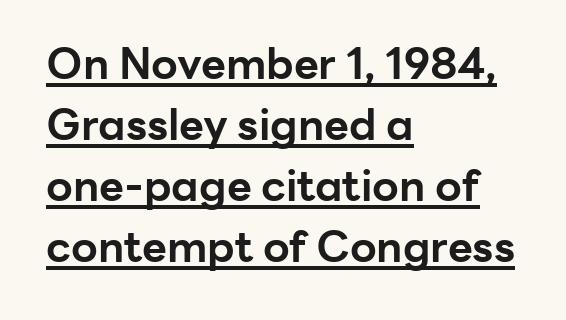
The image shows 43 px bold sans-serif type, upright; set left-aligned, normal line spacing (1.42x), normal letter spacing, underlined; low stroke contrast and a medium x-height.
